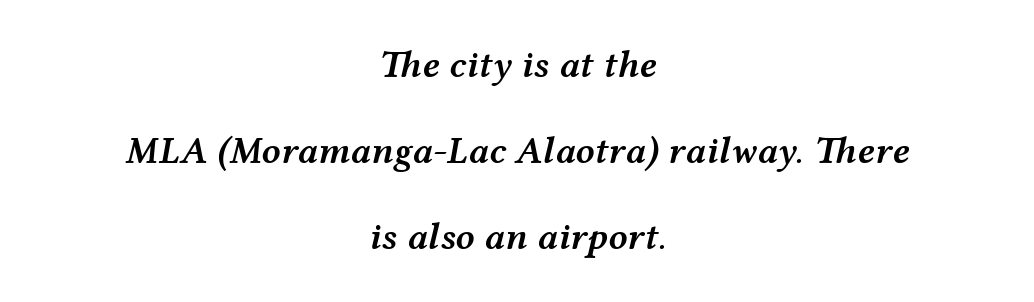
Q: Is the text bold? A: Semi-bold.
Q: Is the text italic (slanted)? A: Yes, it leans right by about 12 degrees.
Q: Is the text underlined? A: No.
Q: How is the paragraph aligned? A: Centered.
Q: Is the spacing between letters normal or unusually wide? A: Normal.
Q: Is the spacing between lines tight, normal or loose? A: Loose.
Q: Width (condensed, normal, or wide)? A: Wide.
Q: Stroke contrast? A: Medium.
Q: x-height? A: Medium.
Q: Monospaced? A: No.
